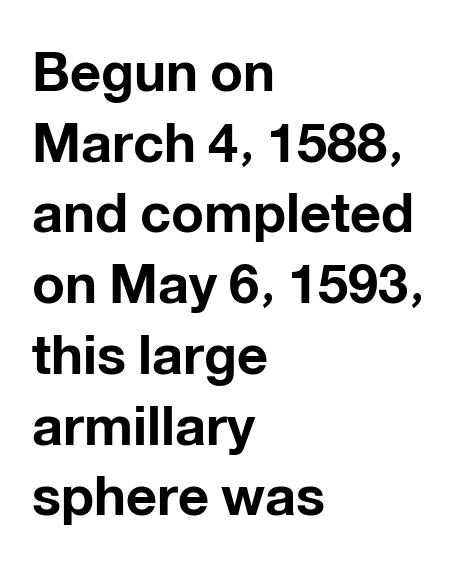
The image shows 54 px bold sans-serif type, upright; set left-aligned, normal line spacing (1.31x), normal letter spacing, not underlined; low stroke contrast and a medium x-height.
